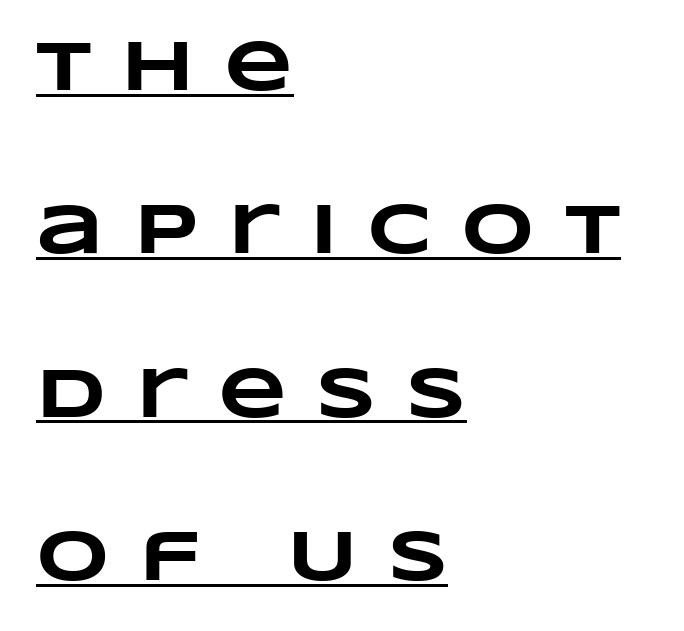
The image shows 71 px heavy, wide type; set left-aligned, loose line spacing (2.3x), unusually wide letter spacing (+0.42 em), underlined; low stroke contrast and a large x-height.
